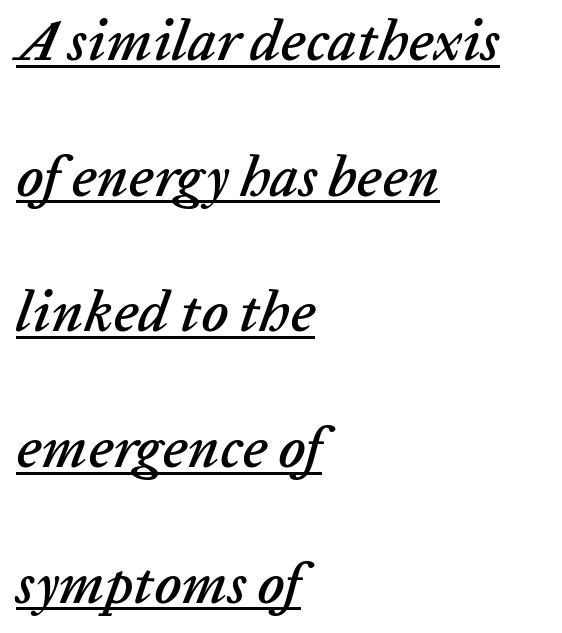
Q: Is the text italic (slanted)? A: Yes, it leans right by about 20 degrees.
Q: Is the text underlined? A: Yes.
Q: How is the paragraph aligned? A: Left-aligned.
Q: Is the spacing between letters normal or unusually wide? A: Normal.
Q: Is the spacing between lines tight, normal or loose? A: Loose.
Q: Width (condensed, normal, or wide)? A: Normal.
Q: Stroke contrast? A: Low.
Q: x-height? A: Medium.
Q: Monospaced? A: No.
